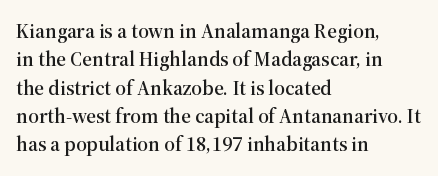
The image shows 21 px text type, upright; set left-aligned, normal line spacing (1.35x), normal letter spacing, not underlined.
